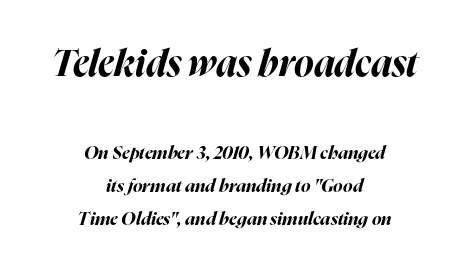
{"italic": "yes", "lean": "right", "slant_degrees": 16, "bold": "yes", "weight": "bold", "width": "normal", "stroke_contrast": "high", "x_height": "medium", "monospaced": "no", "underline": "no", "align": "center", "line_spacing_ratio": 1.84, "letter_spacing": "normal", "letter_spacing_em": 0.0, "larger_block": "first", "size_ratio": 2.06, "glyph_px": 37}
